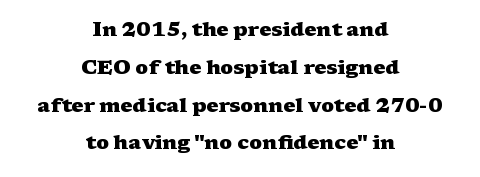
Q: Is the text bold? A: Yes.
Q: Is the text italic (slanted)? A: No, it is upright.
Q: Is the text underlined? A: No.
Q: How is the paragraph aligned? A: Centered.
Q: Is the spacing between letters normal or unusually wide? A: Normal.
